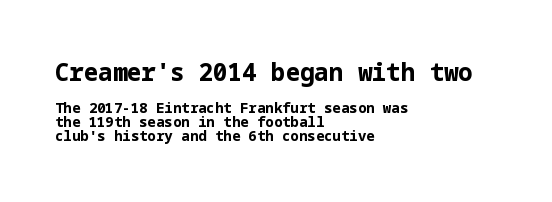
The image shows 24 px bold type, upright; set left-aligned, tight line spacing (1.0x), normal letter spacing, not underlined; the first (top) block is 1.71x larger.
